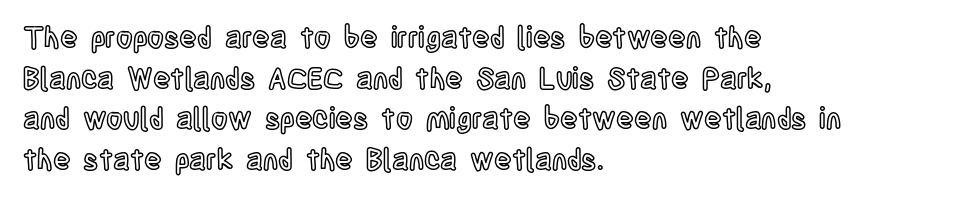
Left-aligned paragraph, ragged on the right. The space beneath each line is pristine and unruled. You could not count columns in this text — the font is proportionally spaced. A typesetter would call this leading conventional body-copy spacing. These lines keep a tight, regular rhythm from letter to letter. The type sits square on the baseline with zero lean.
